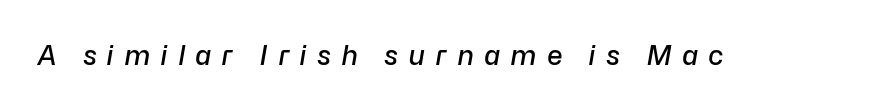
You could only call the tracking loose — the letters float apart. A bit beefed up — I'd call it semibold rather than bold. Quick note: italic. No word sits above an underline.
